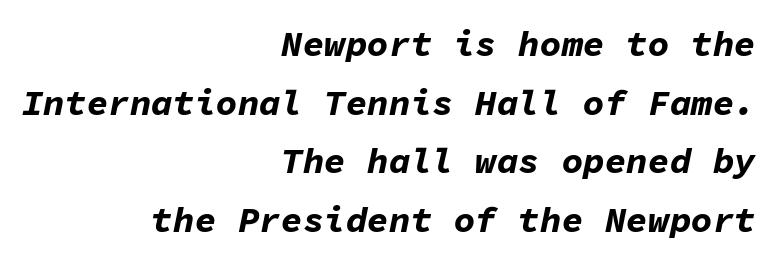
The image shows 36 px bold type, italic (leaning right), monospaced; set right-aligned, normal line spacing (1.63x), normal letter spacing, not underlined; low stroke contrast and a medium x-height.
